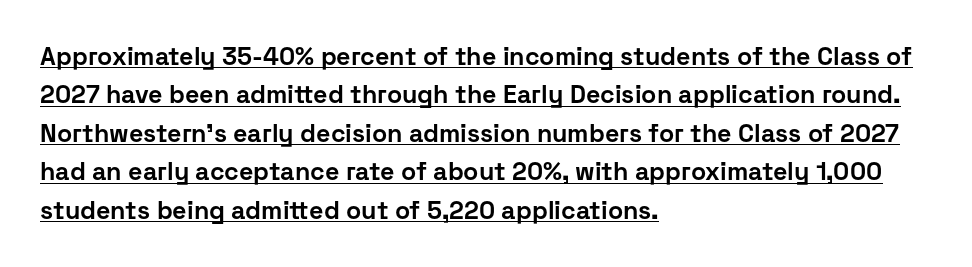
Q: Is the text bold? A: Yes.
Q: Is the text italic (slanted)? A: No, it is upright.
Q: Is the text underlined? A: Yes.
Q: How is the paragraph aligned? A: Left-aligned.
Q: Is the spacing between letters normal or unusually wide? A: Normal.
Q: Is the spacing between lines tight, normal or loose? A: Normal.
